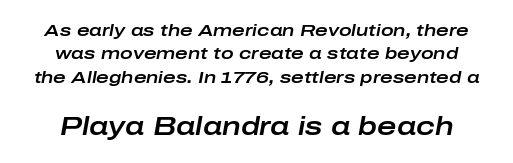
The more generous point size was reserved for the lower chunk. The glyphs look as if they've been sheared to an angle. Leading matches the norm, producing a regular column. The letterforms sit shoulder to shoulder at normal distance. No word sits above an underline.
